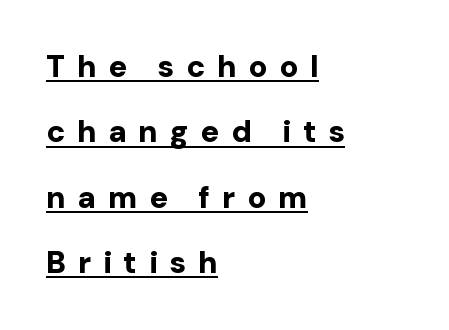
Q: Is the text bold? A: Yes.
Q: Is the text italic (slanted)? A: No, it is upright.
Q: Is the typeface a serif or a sans-serif typeface? A: Sans-serif.
Q: Is the text underlined? A: Yes.
Q: How is the paragraph aligned? A: Left-aligned.
Q: Is the spacing between letters normal or unusually wide? A: Unusually wide.
Q: Is the spacing between lines tight, normal or loose? A: Loose.
Q: Width (condensed, normal, or wide)? A: Normal.
Q: Stroke contrast? A: Low.
Q: x-height? A: Medium.
Q: Monospaced? A: No.
